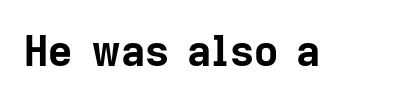
Q: Is the text bold? A: Yes.
Q: Is the text italic (slanted)? A: No, it is upright.
Q: Is the typeface a serif or a sans-serif typeface? A: Sans-serif.
Q: Is the text underlined? A: No.
Q: Is the spacing between letters normal or unusually wide? A: Normal.
Q: Width (condensed, normal, or wide)? A: Normal.
Q: Stroke contrast? A: Low.
Q: x-height? A: Medium.
Q: Monospaced? A: No.
